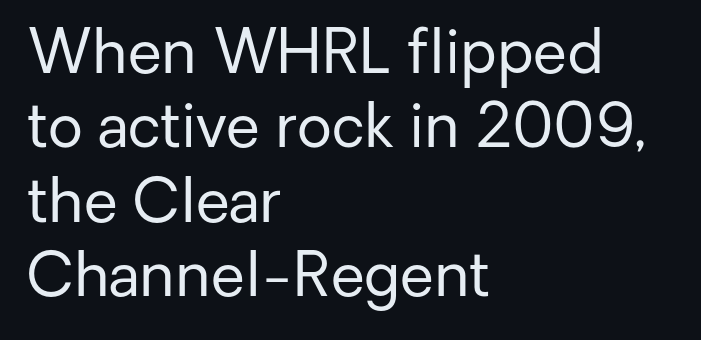
If you drew a line through each stem, it would be perfectly vertical. These lines stack with their left ends in a neat column. Check where the strokes stop: nothing finishes them off — pure sans. Rule under the text: the space is simply empty. Spacing verdict: proportional, widths tailored to each character.
